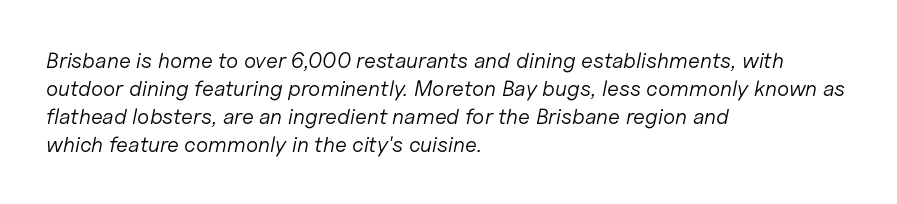
The image shows 22 px text type, italic (leaning right); set left-aligned, normal line spacing (1.27x), normal letter spacing, not underlined.
